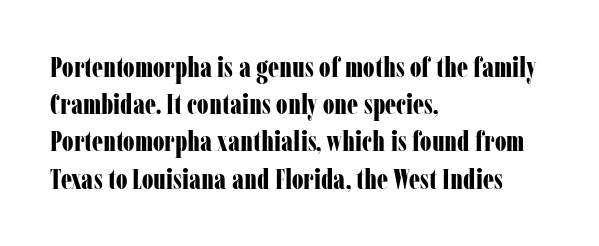
The image shows 28 px bold, condensed serif type, upright; set left-aligned, normal line spacing (1.33x), normal letter spacing, not underlined; low stroke contrast and a medium x-height.
